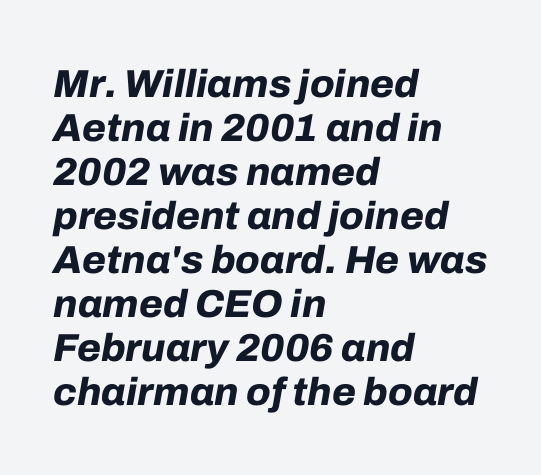
The image shows 39 px bold type, italic (leaning right); set left-aligned, tight line spacing (1.13x), normal letter spacing, not underlined; low stroke contrast and a medium x-height.
